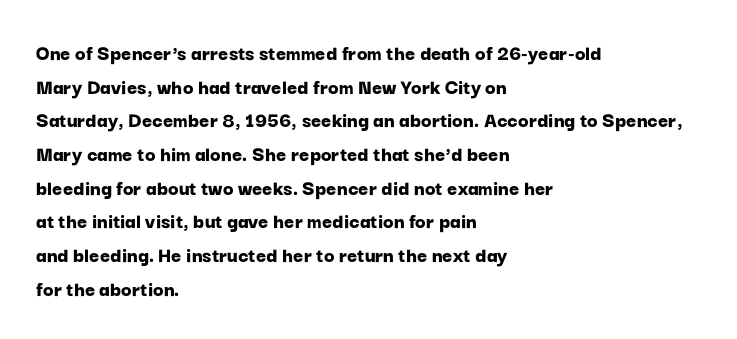
This sample is left-justified, so line endings fall wherever the words run out. Ascenders rise straight up at ninety degrees. Notice how descenders clear the ascenders below comfortably — that's standard leading. Is the type bold? Yes — the strokes are clearly thick and heavy.
